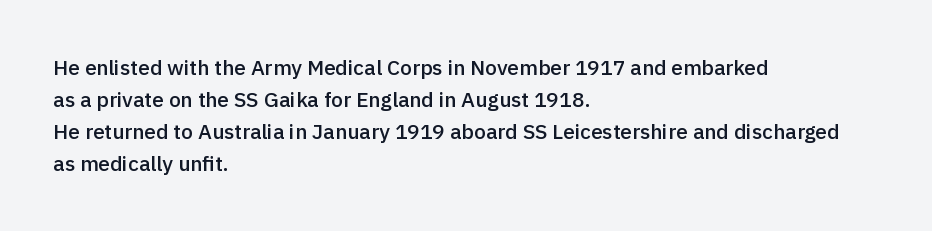
{"italic": "no", "bold": "semi", "underline": "no", "align": "left", "line_spacing": "normal", "line_spacing_ratio": 1.53, "letter_spacing": "normal", "letter_spacing_em": 0.0, "glyph_px": 21}
